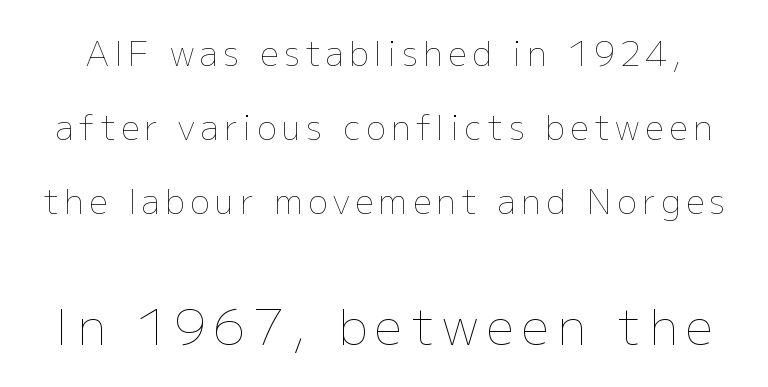
Think of a printed novel: that variable character pitch is what you see here. Ascenders rise straight up at ninety degrees. The words here are not underlined. Counters stay open thanks to moderate or lighter strokes. A great deal of white space separates one row of letters from the next. The letters in the lower block stand taller than those in the block above.
